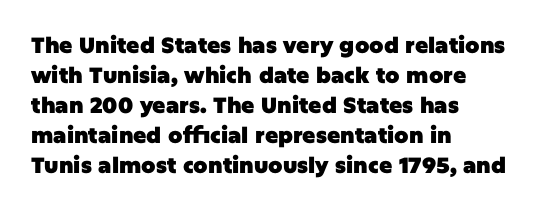
Italic: no, the glyphs are upright roman. Standard letterfit; no display-style spreading of the glyphs. Glance below the letters and you will spot only blank space. Its strokes are broad and dark, the hallmark of bold type.
